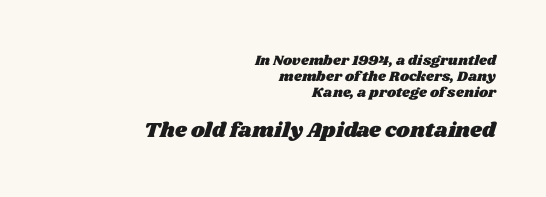
{"underline": "no", "align": "right", "line_spacing": "tight", "line_spacing_ratio": 1.14, "letter_spacing": "normal", "letter_spacing_em": 0.0, "larger_block": "second", "size_ratio": 1.5, "glyph_px": 21}
